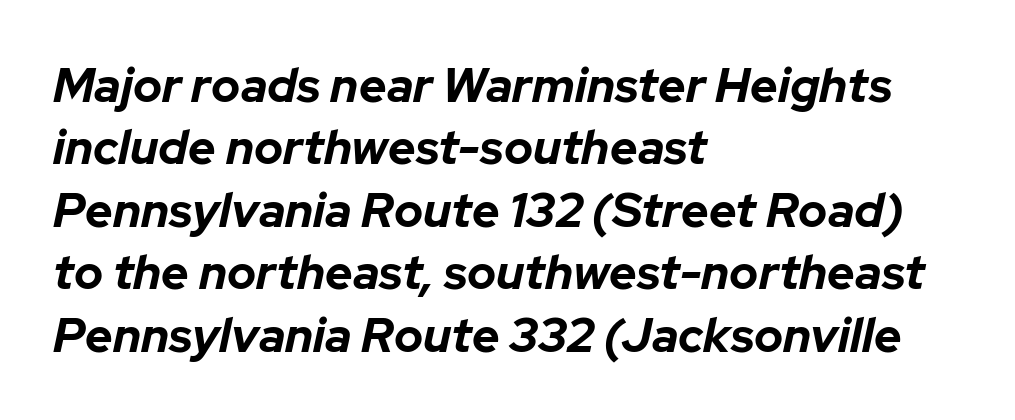
Q: Is the text bold? A: Yes.
Q: Is the text italic (slanted)? A: Yes, it leans right by about 12 degrees.
Q: Is the text underlined? A: No.
Q: How is the paragraph aligned? A: Left-aligned.
Q: Is the spacing between letters normal or unusually wide? A: Normal.
Q: Is the spacing between lines tight, normal or loose? A: Normal.
Q: Width (condensed, normal, or wide)? A: Normal.
Q: Stroke contrast? A: Low.
Q: x-height? A: Medium.
Q: Monospaced? A: No.
